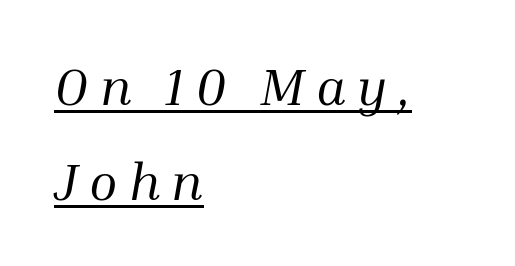
Every character sits at an angle, as italics do. A typesetter would call this heavily tracked-out type. The strokes carry an ordinary text weight at most. Unlike a clean sans, this face finishes its strokes with serifs. The rag falls on the right side of this text block.
